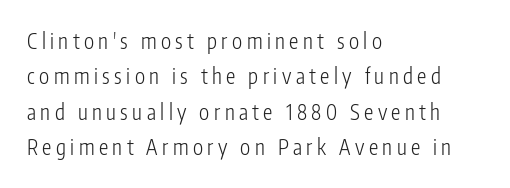
{"italic": "no", "bold": "no", "underline": "no", "align": "left", "line_spacing": "normal", "line_spacing_ratio": 1.69, "letter_spacing": "wide", "letter_spacing_em": 0.21, "glyph_px": 21}
